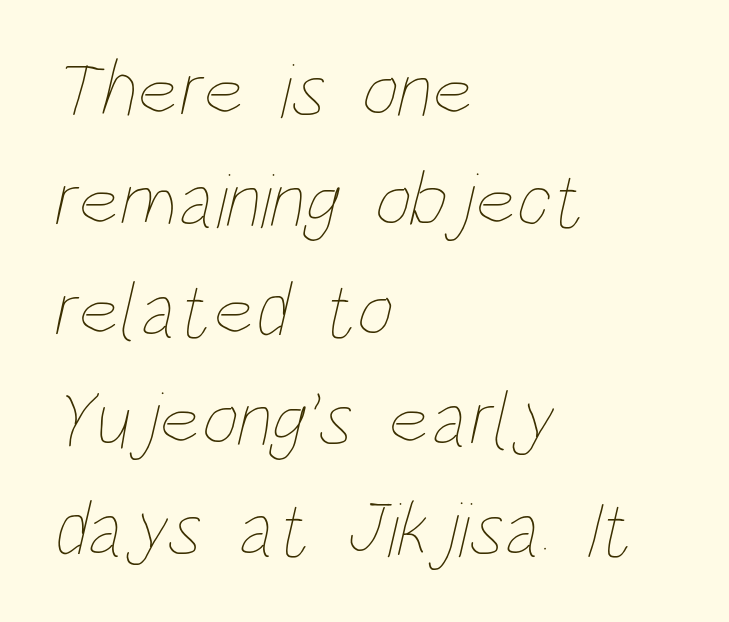
Looks like regular typesetting: each glyph gets only the width it needs. These lines keep a tight, regular rhythm from letter to letter. Successive baselines arrive at the customary interval. The zone under the glyphs is completely vacant. Compared with a typical body face, this is equally light or lighter still. The rag falls on the right side of this text block.
